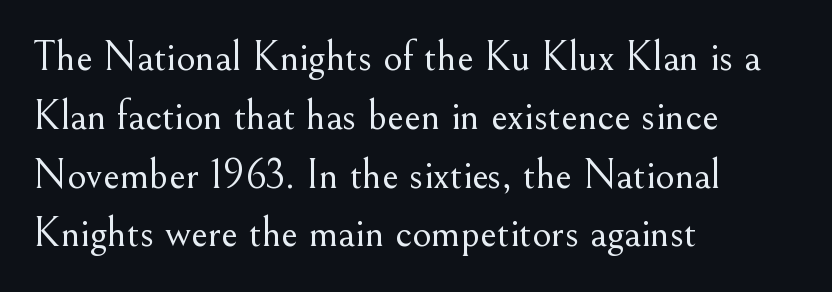
{"serif": "yes", "italic": "no", "bold": "no", "weight": "light", "width": "normal", "stroke_contrast": "medium", "x_height": "small", "monospaced": "no", "underline": "no", "align": "left", "line_spacing": "normal", "line_spacing_ratio": 1.4, "letter_spacing": "normal", "letter_spacing_em": 0.0, "glyph_px": 42}
